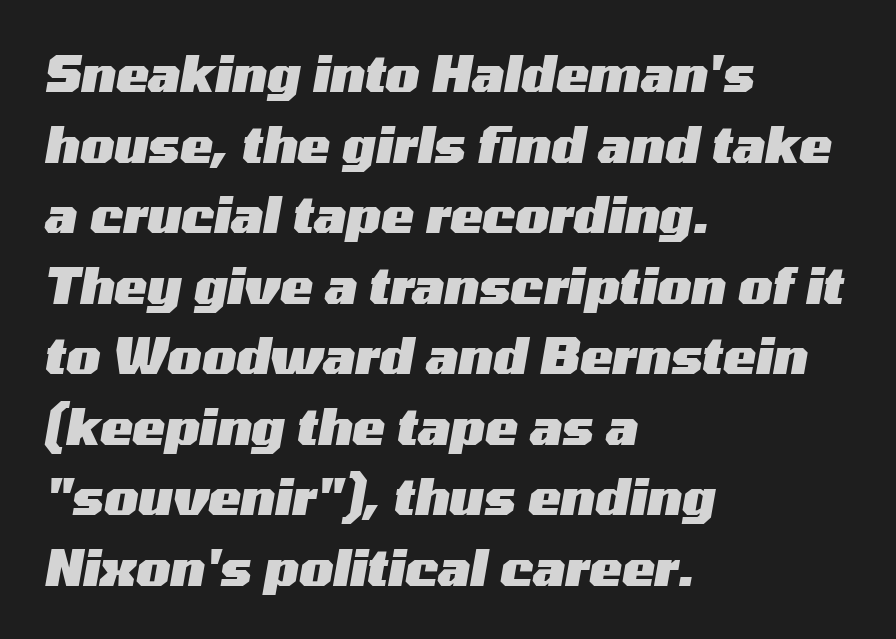
Q: Is the text bold? A: Yes.
Q: Is the text italic (slanted)? A: Yes, it leans right by about 10 degrees.
Q: Is the text underlined? A: No.
Q: How is the paragraph aligned? A: Left-aligned.
Q: Is the spacing between letters normal or unusually wide? A: Normal.
Q: Is the spacing between lines tight, normal or loose? A: Normal.
Q: Width (condensed, normal, or wide)? A: Wide.
Q: Stroke contrast? A: Medium.
Q: x-height? A: Medium.
Q: Monospaced? A: No.
